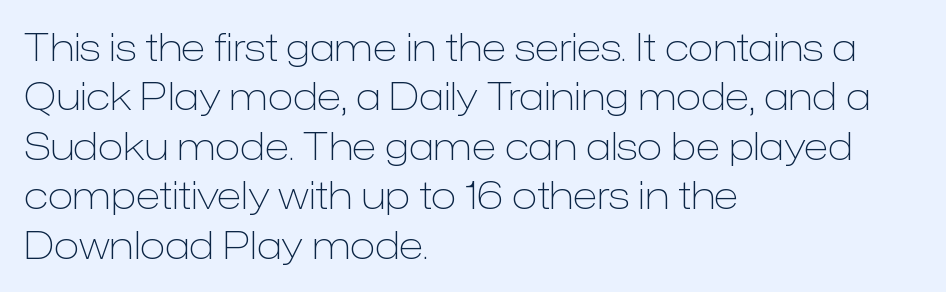
{"serif": "no", "italic": "no", "bold": "no", "weight": "light", "width": "normal", "stroke_contrast": "low", "x_height": "medium", "monospaced": "no", "underline": "no", "align": "left", "line_spacing": "normal", "line_spacing_ratio": 1.3, "letter_spacing": "normal", "letter_spacing_em": 0.0, "glyph_px": 38}
